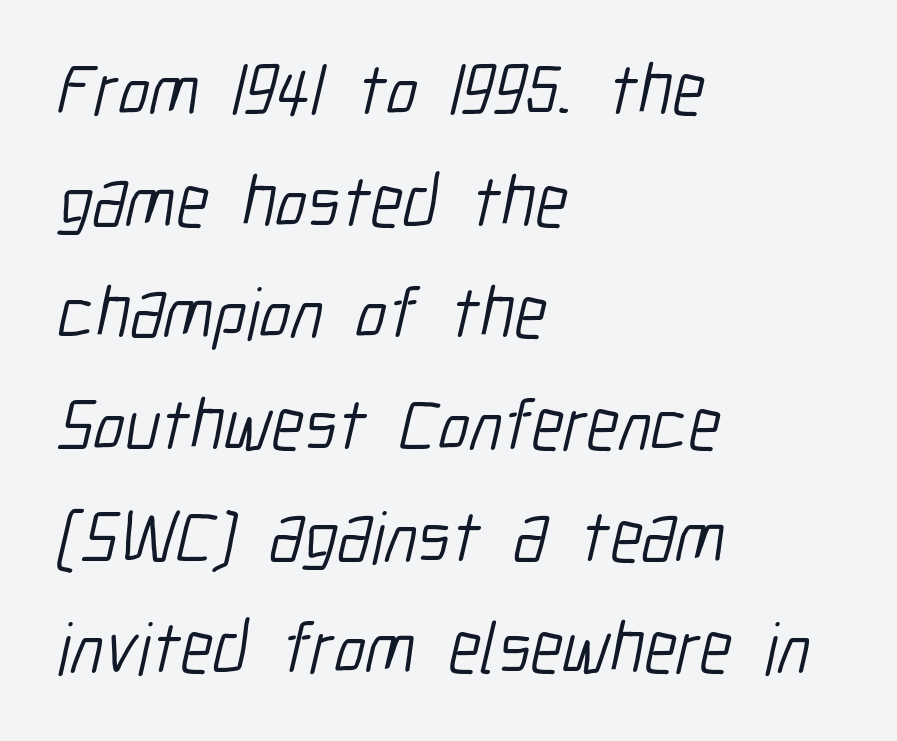
The face used here is proportionally spaced, like ordinary book or web type. A sans-serif font was chosen for this passage. A normal amount of white space separates one row of letters from the next. Horizontal alignment here is leftward, the default for most running prose. These glyphs show unthickened strokes, regular width or finer. Descenders hang freely into open space.
